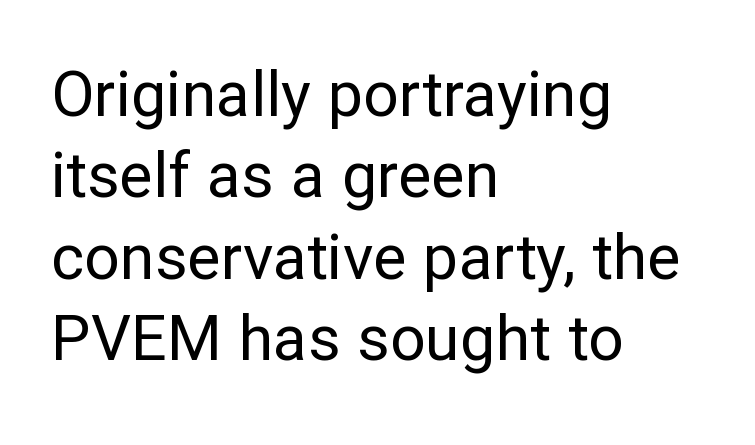
{"serif": "no", "italic": "no", "bold": "no", "weight": "regular", "width": "normal", "stroke_contrast": "low", "x_height": "medium", "monospaced": "no", "underline": "no", "align": "left", "line_spacing": "normal", "line_spacing_ratio": 1.29, "letter_spacing": "normal", "letter_spacing_em": 0.0, "glyph_px": 63}
